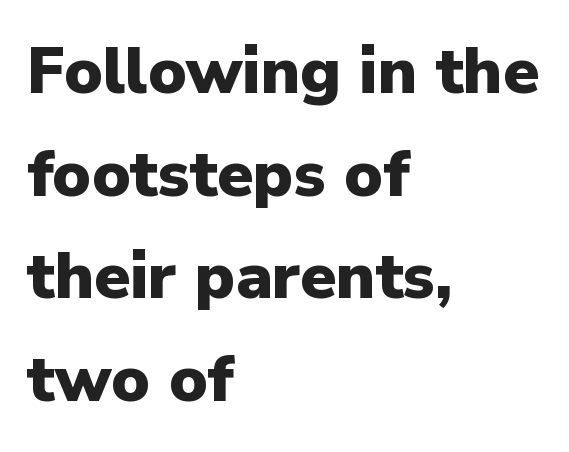
It's the straight-up-and-down kind of type. What stands out about the letter spacing? Nothing — it is the standard amount. The baseline area is clear. Students, observe: this is what conventionally led text looks like. A dark, heavy texture on the line: the type is bold.
